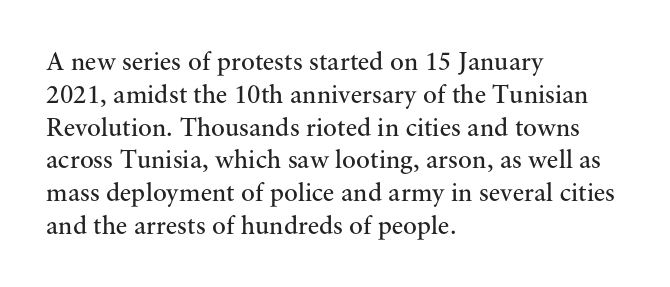
{"italic": "no", "bold": "no", "underline": "no", "align": "left", "line_spacing": "normal", "line_spacing_ratio": 1.26, "letter_spacing": "normal", "letter_spacing_em": 0.0, "glyph_px": 26}
